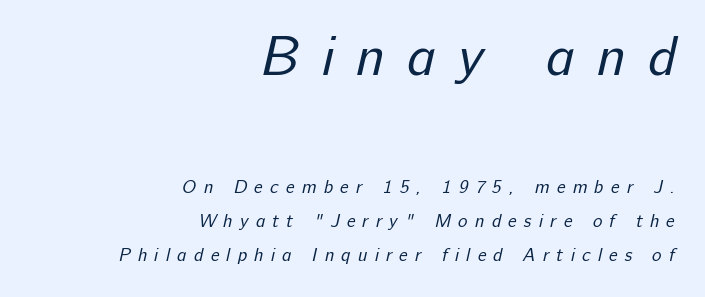
Q: Is the text bold? A: No.
Q: Is the typeface a serif or a sans-serif typeface? A: Sans-serif.
Q: Is the text underlined? A: No.
Q: How is the paragraph aligned? A: Right-aligned.
Q: Is the spacing between letters normal or unusually wide? A: Unusually wide.
Q: Which block of text is set in a larger size, the first (top) or the second (bottom)? A: The first (top) one.
Q: Width (condensed, normal, or wide)? A: Normal.
Q: Stroke contrast? A: Low.
Q: x-height? A: Medium.
Q: Monospaced? A: No.
